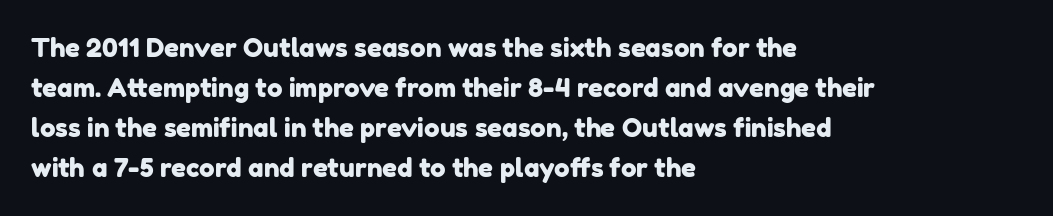
The image shows 26 px text type; set left-aligned, normal line spacing (1.54x), normal letter spacing, not underlined.
